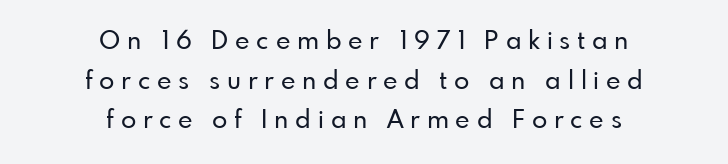
Q: Is the text italic (slanted)? A: No, it is upright.
Q: Is the text underlined? A: No.
Q: How is the paragraph aligned? A: Centered.
Q: Is the spacing between letters normal or unusually wide? A: Unusually wide.
Q: Is the spacing between lines tight, normal or loose? A: Normal.
